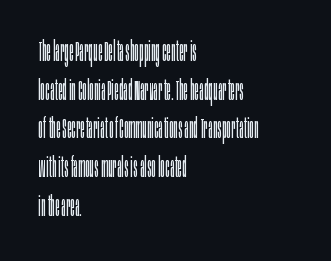
The image shows 28 px light, condensed sans-serif type, upright; set left-aligned, normal line spacing (1.38x), normal letter spacing, not underlined; low stroke contrast and a large x-height.
